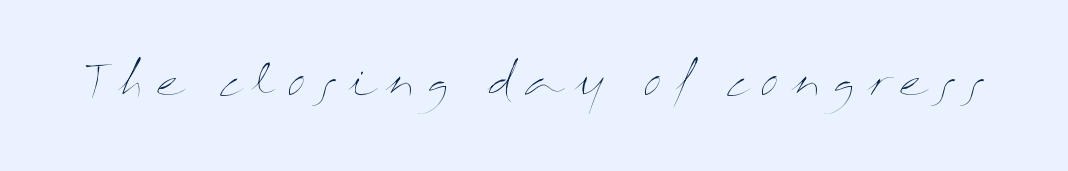
The image shows 43 px thin, wide type; set unusually wide letter spacing (+0.25 em), not underlined; medium stroke contrast and a medium x-height.
